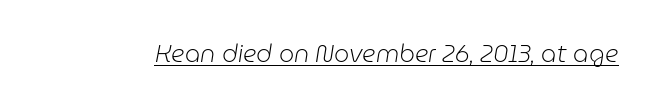
The image shows 24 px text type, italic (leaning right); set normal letter spacing, underlined.
